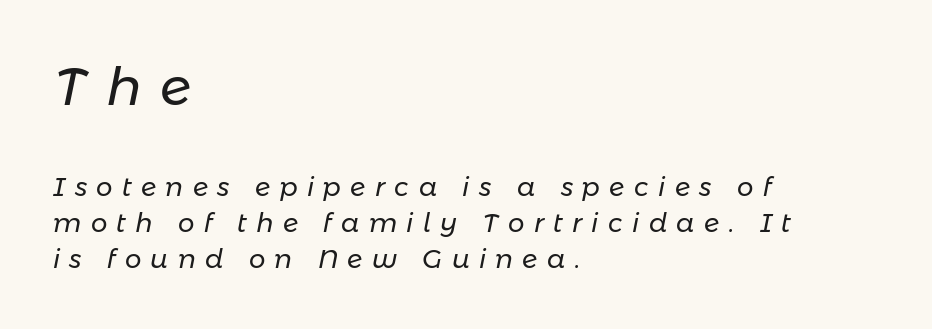
Q: Is the text bold? A: No.
Q: Is the text italic (slanted)? A: Yes, it leans right by about 11 degrees.
Q: Is the text underlined? A: No.
Q: How is the paragraph aligned? A: Left-aligned.
Q: Is the spacing between letters normal or unusually wide? A: Unusually wide.
Q: Is the spacing between lines tight, normal or loose? A: Normal.
Q: Which block of text is set in a larger size, the first (top) or the second (bottom)? A: The first (top) one.
Q: Width (condensed, normal, or wide)? A: Normal.
Q: Stroke contrast? A: Low.
Q: x-height? A: Medium.
Q: Monospaced? A: No.
